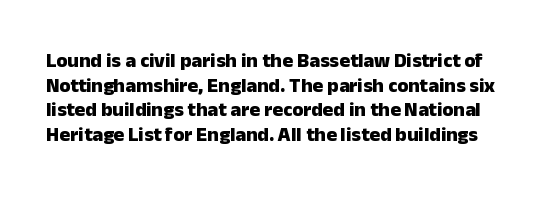
{"italic": "no", "bold": "yes", "underline": "no", "line_spacing_ratio": 1.23, "letter_spacing": "normal", "letter_spacing_em": 0.0, "glyph_px": 20}
